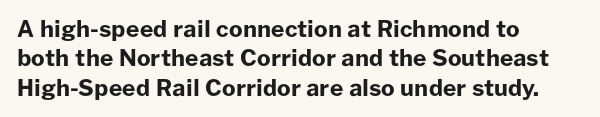
In terms of posture, this sample is upright. Whoever set this chose a conventional vertical rhythm. The space directly below the letters is spotless. A typesetter would call this zero additional tracking.
